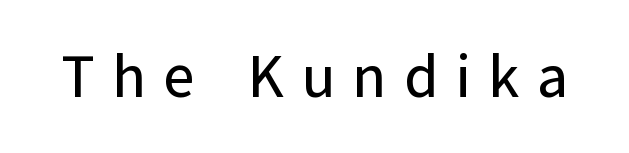
The space directly below the letters is spotless. No italicization has been applied; the sample stays upright. The face used here is proportionally spaced, like ordinary book or web type. This sample uses a sans-serif face. Caption: expanded tracking, letters set apart.
